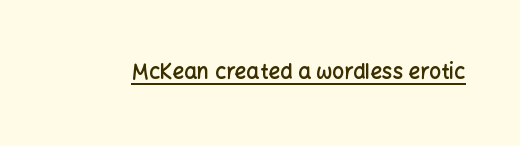
{"italic": "no", "bold": "semi", "underline": "yes", "letter_spacing": "normal", "letter_spacing_em": 0.0, "glyph_px": 21}
